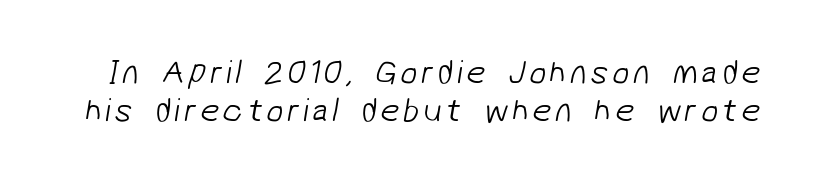
Q: Is the text bold? A: No.
Q: Is the typeface a serif or a sans-serif typeface? A: Sans-serif.
Q: Is the text underlined? A: No.
Q: Is the spacing between lines tight, normal or loose? A: Tight.
Q: Width (condensed, normal, or wide)? A: Normal.
Q: Stroke contrast? A: Low.
Q: x-height? A: Medium.
Q: Monospaced? A: No.
